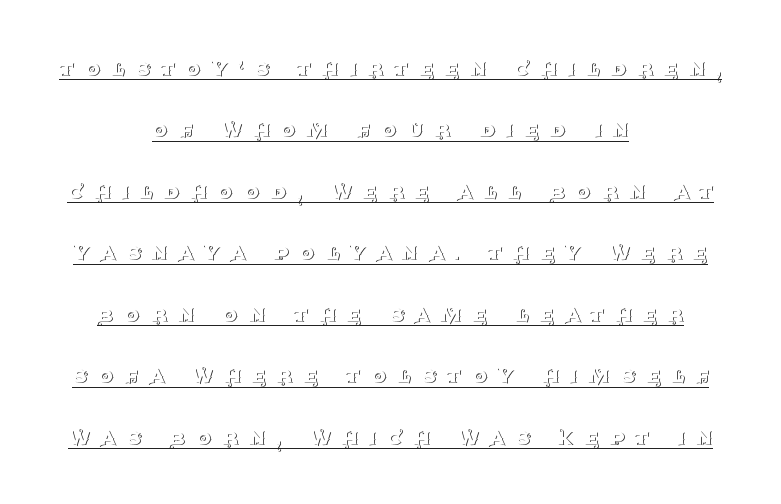
{"italic": "no", "bold": "no", "underline": "yes", "align": "center", "line_spacing": "loose", "line_spacing_ratio": 2.46, "letter_spacing": "wide", "letter_spacing_em": 0.43, "glyph_px": 25}
